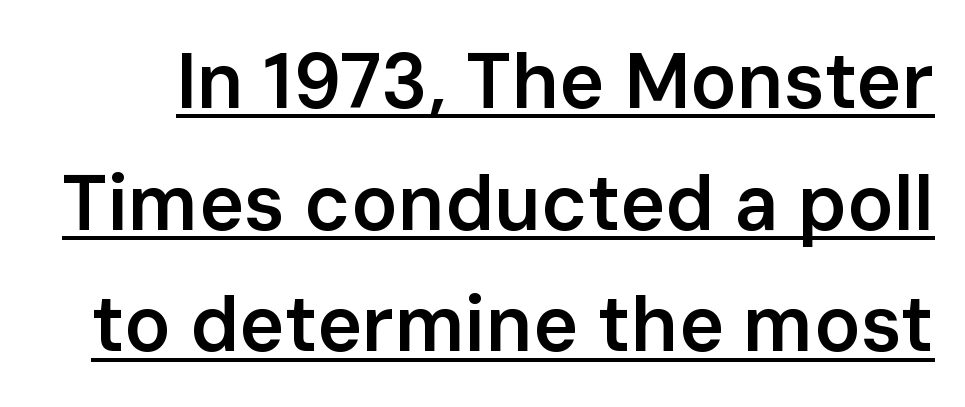
{"serif": "no", "italic": "no", "bold": "semi", "weight": "semibold", "width": "normal", "stroke_contrast": "low", "x_height": "medium", "monospaced": "no", "underline": "yes", "line_spacing": "normal", "line_spacing_ratio": 1.58, "letter_spacing": "normal", "letter_spacing_em": 0.0, "glyph_px": 77}
